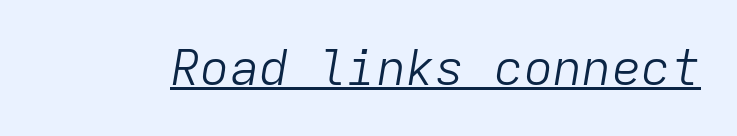
The image shows 49 px light type, italic (leaning right), monospaced; set normal letter spacing, underlined; low stroke contrast and a medium x-height.
